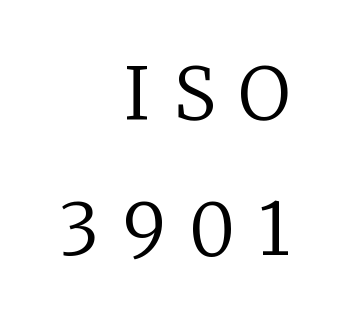
Casual observation: everything's shoved over to the right. Each letter keeps its own natural width here, so spacing adapts to shape. Each row of text sits above clean, open space. Style check: upright. Weight: in the light-to-regular range.
